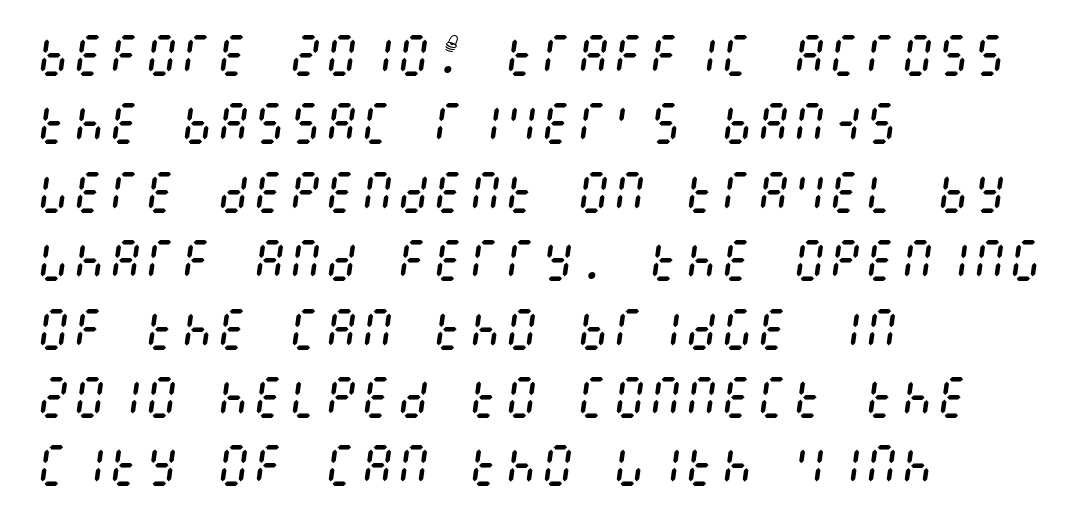
No heavy texture on the line: the type isn't bold. Summary of vertical rhythm: regular, with standard interline spacing. Unmarked baselines from the first word to the last. Reading down the block, your eye returns to a fixed left position each line. The rendering keeps characters at their native spacing.
